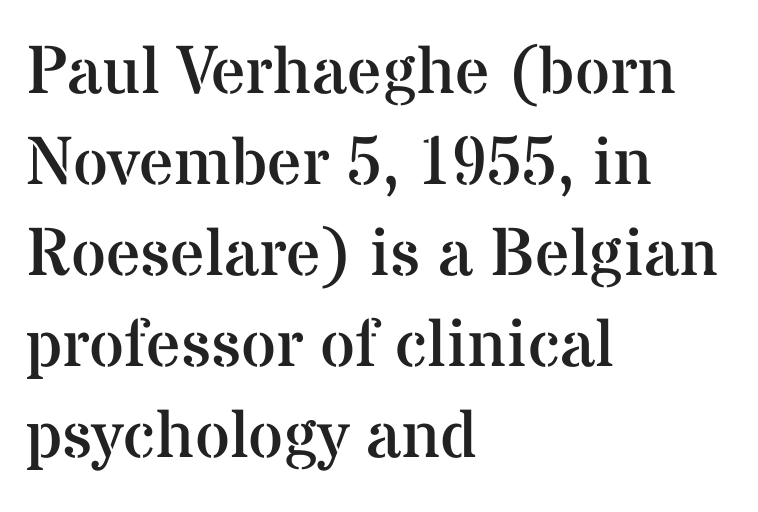
The image shows 68 px regular-weight serif type, upright; set left-aligned, normal line spacing (1.34x), normal letter spacing, not underlined; medium stroke contrast and a medium x-height.
